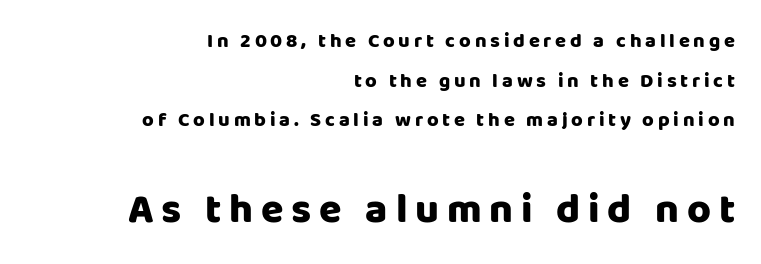
{"serif": "no", "italic": "no", "bold": "yes", "weight": "heavy", "width": "normal", "stroke_contrast": "low", "x_height": "large", "monospaced": "no", "underline": "no", "align": "right", "line_spacing": "loose", "line_spacing_ratio": 1.98, "larger_block": "second", "size_ratio": 2.05, "glyph_px": 41}
